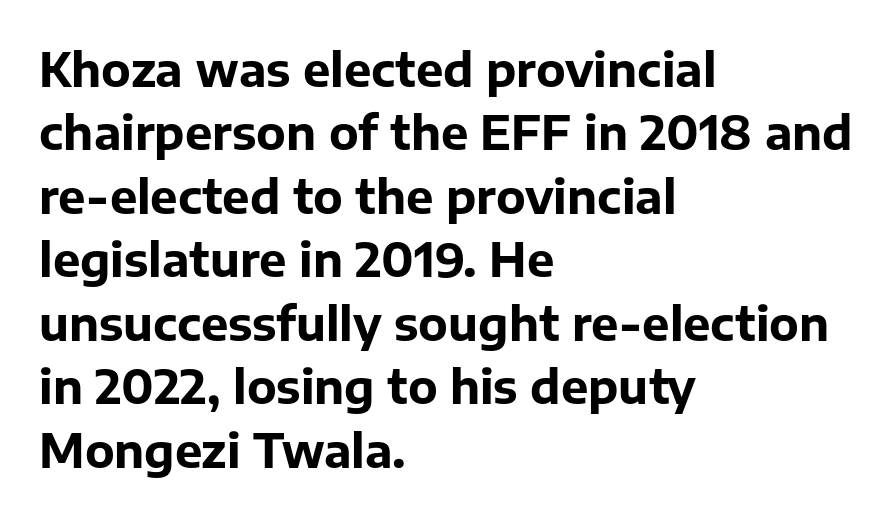
The space beneath each line is pristine and unruled. A typesetter would call this leading conventional body-copy spacing. Notice how the passage keeps a crisp vertical edge on the left only. Vertical strokes here are truly vertical. Strokes here are thick enough to call this a true bold.
